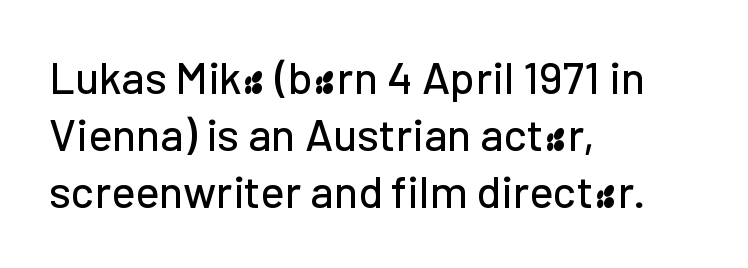
Spacing verdict: proportional, widths tailored to each character. In terms of leading, this rendering sits right in the middle. The letters stand upright; this is a roman face. This rendering features lettering with no underline. Where is the straight margin? On the left.
